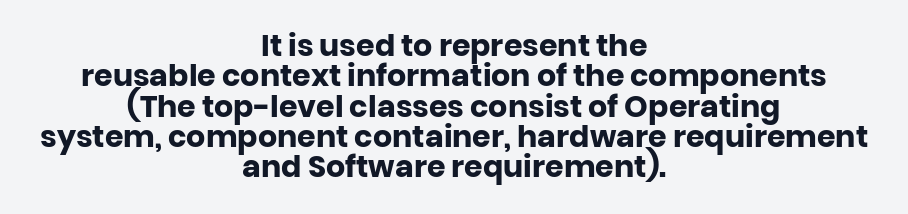
{"serif": "no", "italic": "no", "bold": "yes", "weight": "heavy", "width": "normal", "stroke_contrast": "low", "x_height": "large", "monospaced": "no", "underline": "no", "align": "center", "line_spacing": "tight", "line_spacing_ratio": 1.01, "letter_spacing": "normal", "letter_spacing_em": 0.0, "glyph_px": 30}
